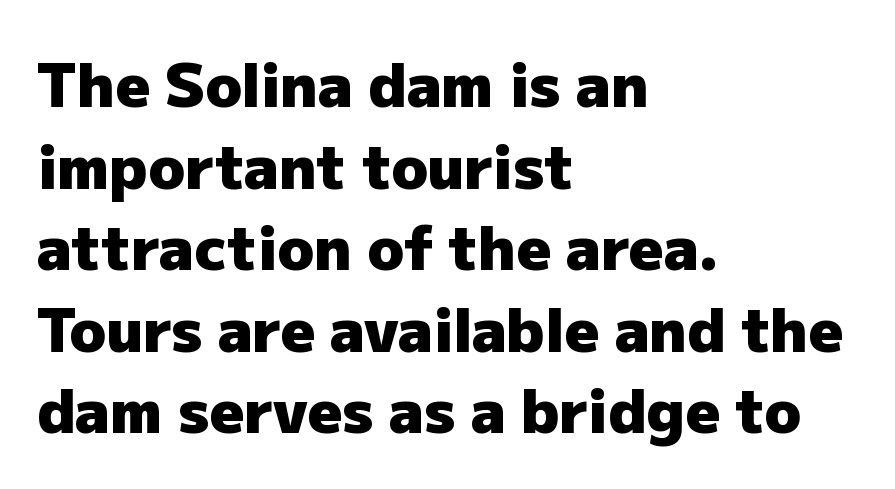
The image shows 60 px heavy sans-serif type, upright; set left-aligned, normal line spacing (1.36x), normal letter spacing, not underlined; low stroke contrast and a medium x-height.
